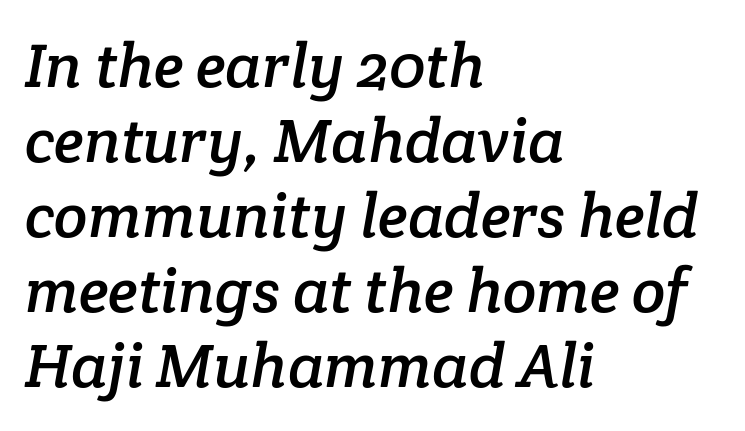
Spacing verdict: proportional, widths tailored to each character. The type family on display is of the serif kind. One-word summary of the alignment: left. The baseline area is clear. No extra tracking has been applied to these lines.
